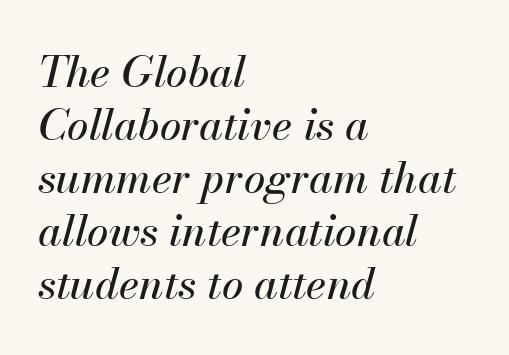
Characters are canted at an angle relative to the baseline's perpendicular. The letterforms sit shoulder to shoulder at normal distance. Short and long lines alike share a common starting point at left. Here the designer chose a conventional face with non-uniform glyph widths. Underline: absent.
